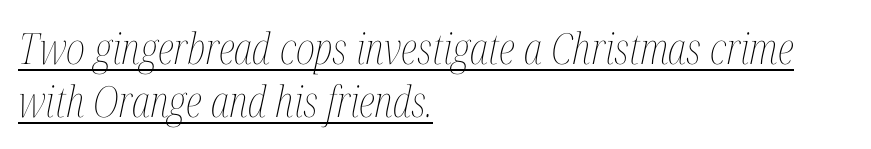
Q: Is the text bold? A: No.
Q: Is the text italic (slanted)? A: Yes, it leans right by about 12 degrees.
Q: Is the text underlined? A: Yes.
Q: How is the paragraph aligned? A: Left-aligned.
Q: Is the spacing between letters normal or unusually wide? A: Normal.
Q: Width (condensed, normal, or wide)? A: Condensed.
Q: Stroke contrast? A: Medium.
Q: x-height? A: Medium.
Q: Monospaced? A: No.
